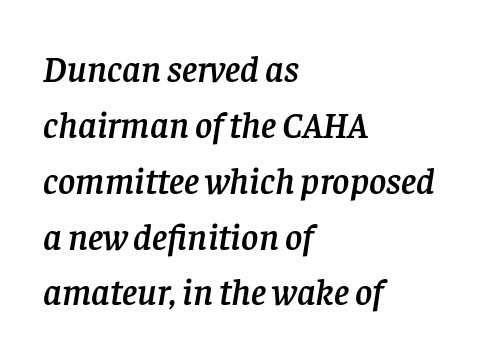
{"serif": "yes", "italic": "yes", "lean": "right", "slant_degrees": 8, "width": "normal", "stroke_contrast": "low", "x_height": "large", "monospaced": "no", "underline": "no", "align": "left", "line_spacing": "normal", "line_spacing_ratio": 1.51, "letter_spacing": "normal", "letter_spacing_em": 0.0, "glyph_px": 37}
